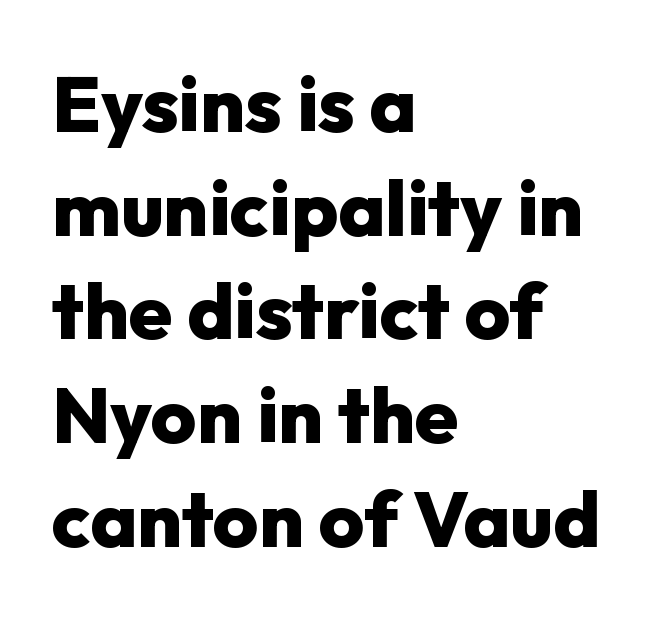
{"serif": "no", "italic": "no", "bold": "yes", "weight": "heavy", "width": "normal", "stroke_contrast": "low", "x_height": "medium", "monospaced": "no", "underline": "no", "align": "left", "line_spacing": "normal", "line_spacing_ratio": 1.33, "letter_spacing": "normal", "letter_spacing_em": 0.0, "glyph_px": 78}
